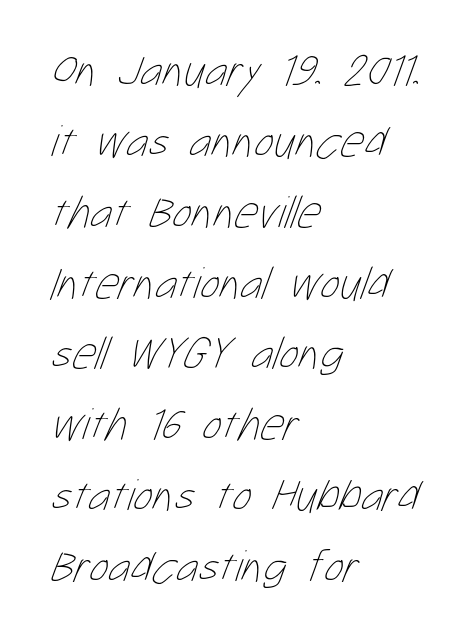
Q: Is the text bold? A: No.
Q: Is the text underlined? A: No.
Q: How is the paragraph aligned? A: Left-aligned.
Q: Is the spacing between letters normal or unusually wide? A: Normal.
Q: Is the spacing between lines tight, normal or loose? A: Normal.
Q: Width (condensed, normal, or wide)? A: Condensed.
Q: Stroke contrast? A: Low.
Q: x-height? A: Medium.
Q: Monospaced? A: No.
